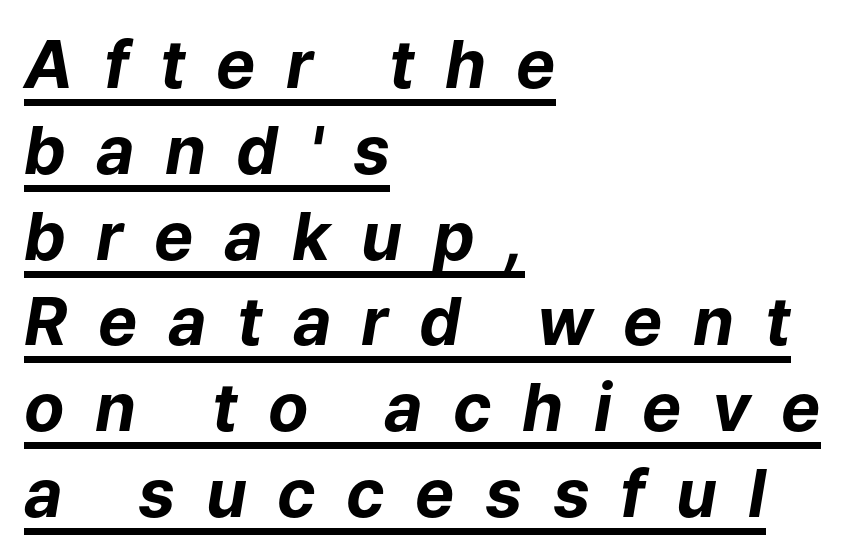
The image shows 66 px bold type, italic (leaning right); set left-aligned, normal line spacing (1.3x), unusually wide letter spacing (+0.46 em), underlined; low stroke contrast and a medium x-height.
